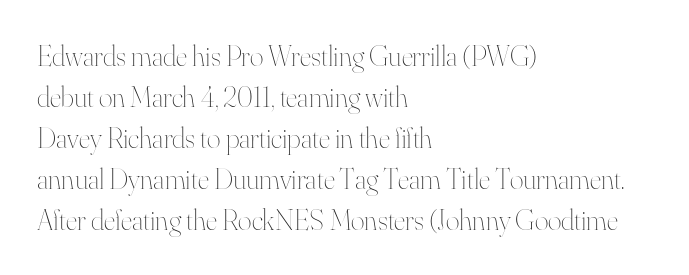
{"italic": "no", "bold": "no", "weight": "thin", "width": "normal", "stroke_contrast": "high", "x_height": "small", "monospaced": "no", "underline": "no", "align": "left", "line_spacing": "normal", "line_spacing_ratio": 1.41, "letter_spacing": "normal", "letter_spacing_em": 0.0, "glyph_px": 29}
